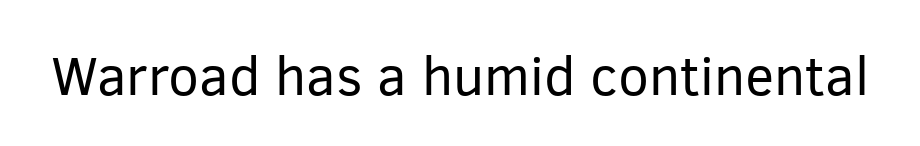
The image shows 55 px regular-weight sans-serif type, upright; set normal letter spacing, not underlined; low stroke contrast and a medium x-height.
